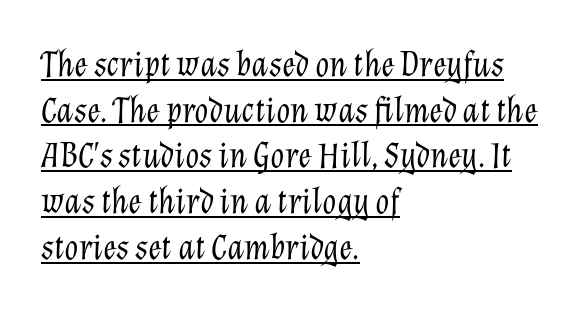
These lines sit exactly where default settings would place them. The whole block is typeset with a tilt. Words appear dense and cohesive because spacing is normal. Letters have the restrained weight of plain body copy at most. Somebody hit Ctrl+U on this one — the words are underlined.
